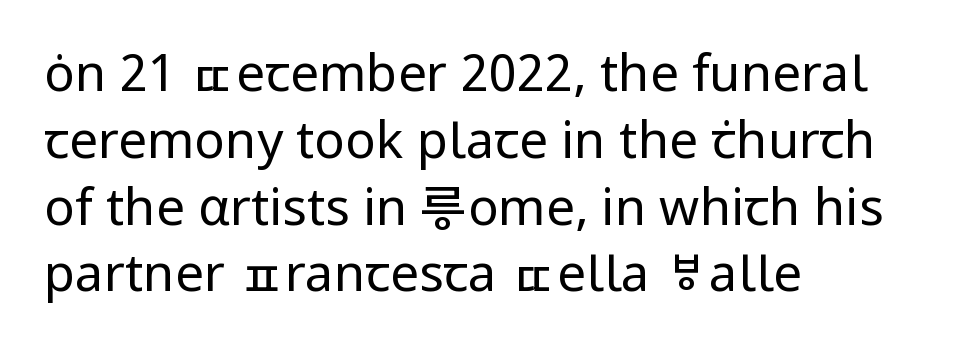
Check the space under the baseline: it is left empty. Each word holds together tightly as a unit, with standard inter-letter gaps. Casual observation: everything's shoved over to the left. The characters are drawn with everyday or finer stroke widths.
